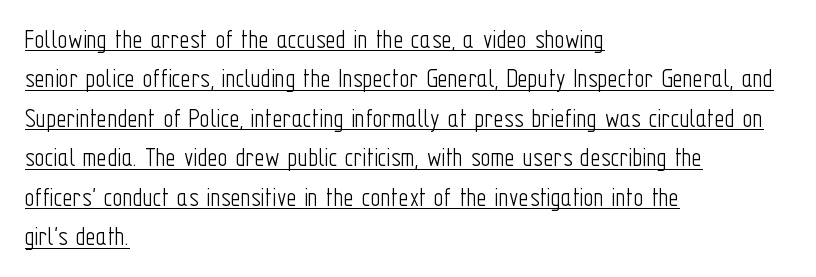
The image shows 28 px light, condensed sans-serif type, upright; set left-aligned, normal line spacing (1.41x), normal letter spacing, underlined; low stroke contrast and a medium x-height.
